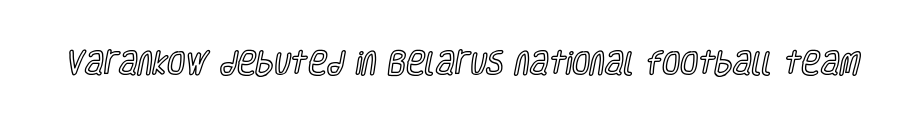
{"underline": "no", "letter_spacing": "normal", "letter_spacing_em": 0.0, "glyph_px": 26}
